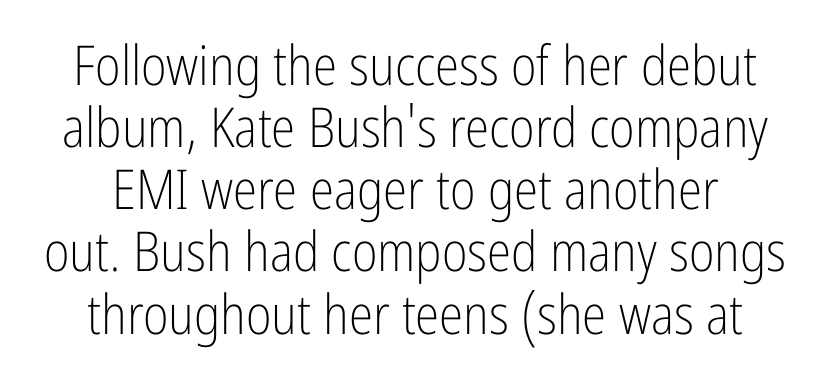
{"serif": "no", "italic": "no", "bold": "no", "weight": "light", "width": "condensed", "stroke_contrast": "low", "x_height": "medium", "monospaced": "no", "underline": "no", "line_spacing": "tight", "line_spacing_ratio": 1.13, "letter_spacing": "normal", "letter_spacing_em": 0.0, "glyph_px": 55}
